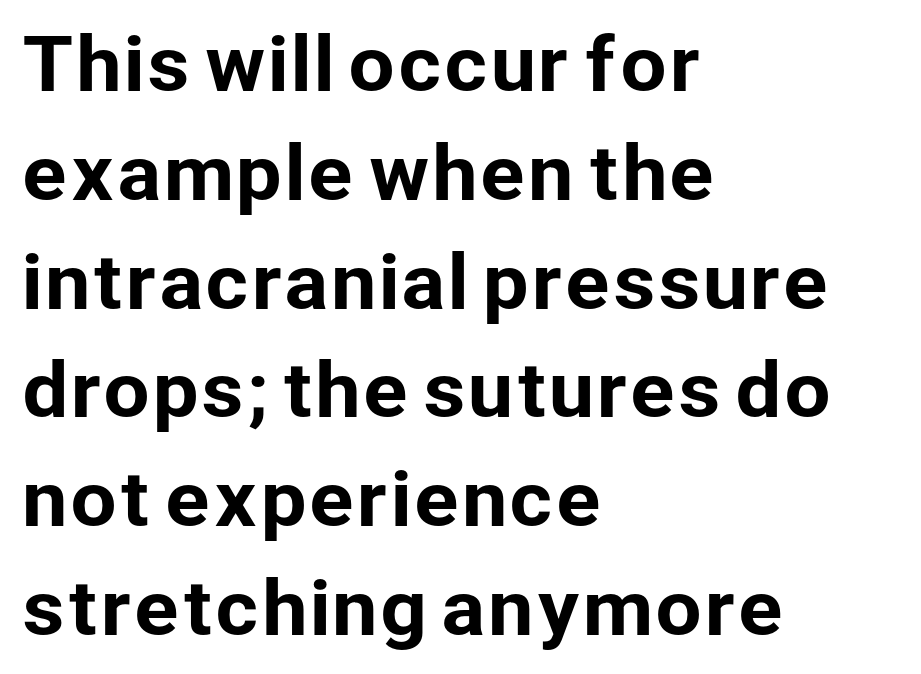
The image shows 74 px sans-serif type, upright; set left-aligned, normal line spacing (1.47x), normal letter spacing, not underlined; low stroke contrast and a medium x-height.
